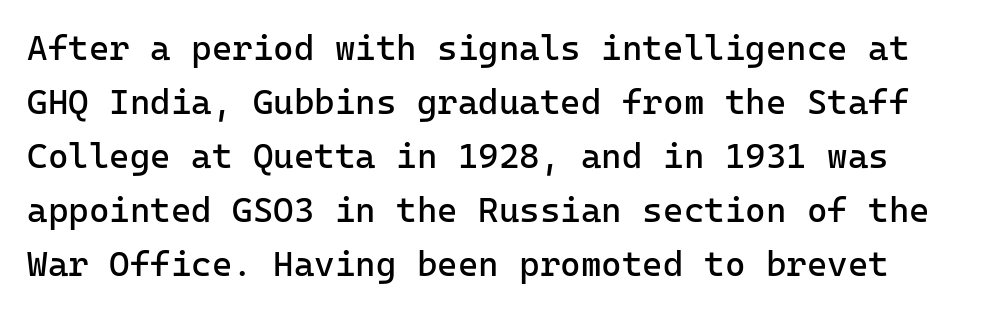
Q: Is the text bold? A: No.
Q: Is the text italic (slanted)? A: No, it is upright.
Q: Is the typeface a serif or a sans-serif typeface? A: Sans-serif.
Q: Is the text underlined? A: No.
Q: Is the spacing between letters normal or unusually wide? A: Normal.
Q: Is the spacing between lines tight, normal or loose? A: Normal.
Q: Width (condensed, normal, or wide)? A: Normal.
Q: Stroke contrast? A: Low.
Q: x-height? A: Medium.
Q: Monospaced? A: Yes.
